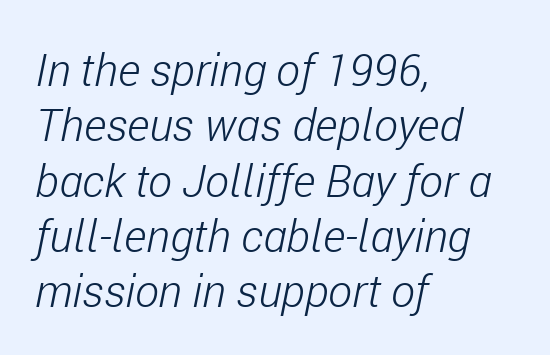
Horizontally, the lines are justified to the leading edge only. The face used here is proportionally spaced, like ordinary book or web type. This is not heavy type; no bold has been used. This sample uses plain, unmodified letter spacing. This rendering features lettering with no underline.
